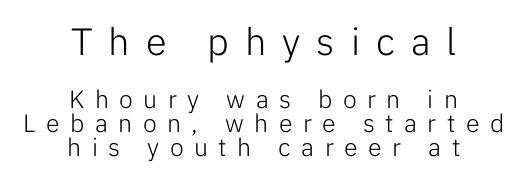
Students, observe: this is what under-led, compact text looks like. Proportional: the letters do not fall into vertical columns. Check under the words: just untouched page. Note: no serifs on the glyphs. The type is letterspaced generously, with wide tracking. Does the bottom block carry the larger type? No, the top block does.
